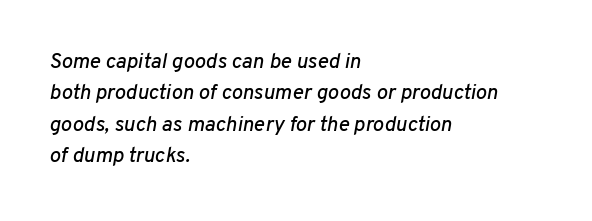
Would a proofreader flag this as italicized? Yes. Check under the words: just untouched page. No extra tracking has been applied to these lines. Line starts are locked; line ends wander. Regarding leading, the lines here are spaced in the standard way.
